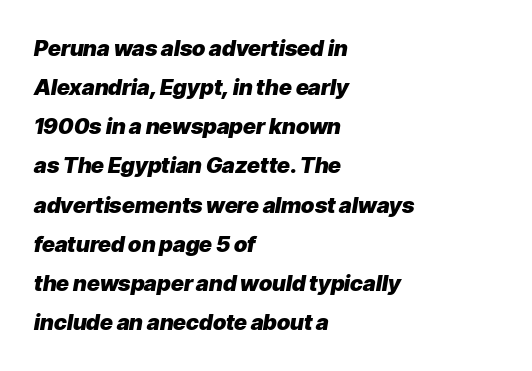
Q: Is the text bold? A: Yes.
Q: Is the text italic (slanted)? A: Yes, it leans right by about 9 degrees.
Q: Is the text underlined? A: No.
Q: How is the paragraph aligned? A: Left-aligned.
Q: Is the spacing between letters normal or unusually wide? A: Normal.
